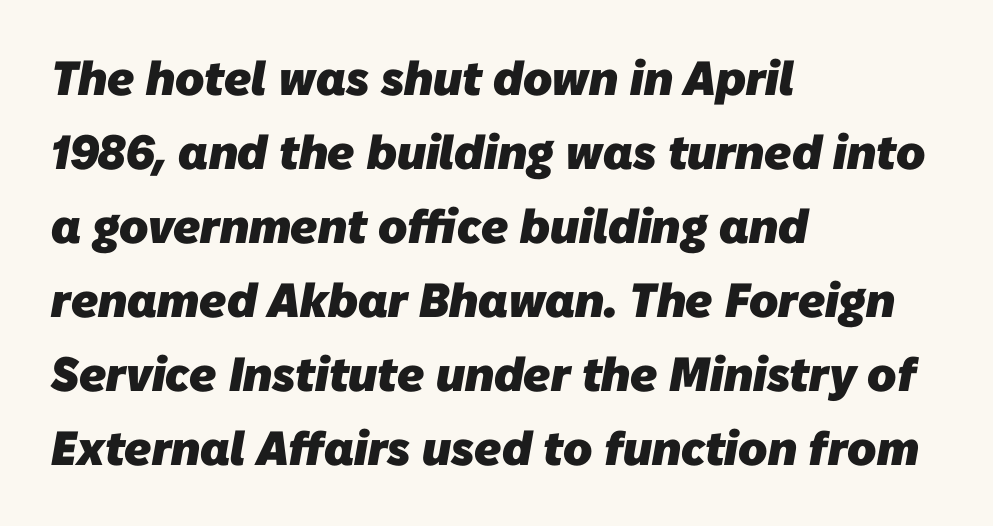
{"serif": "no", "bold": "yes", "weight": "heavy", "width": "normal", "stroke_contrast": "low", "x_height": "medium", "monospaced": "no", "underline": "no", "align": "left", "line_spacing": "normal", "line_spacing_ratio": 1.54, "letter_spacing": "normal", "letter_spacing_em": 0.0, "glyph_px": 48}
